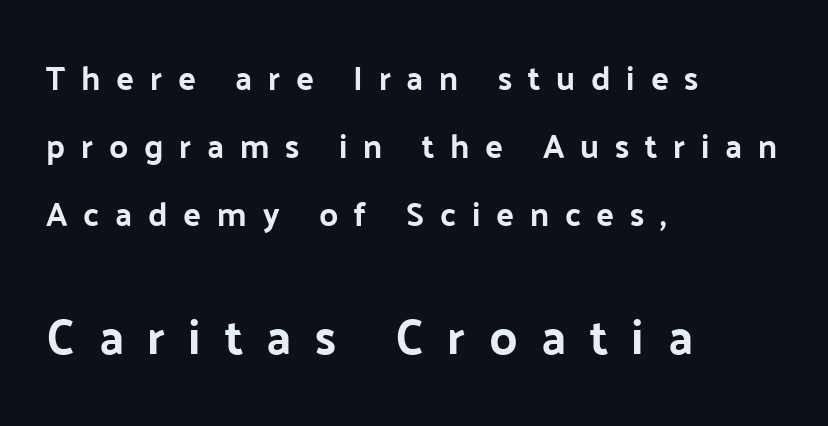
{"serif": "no", "italic": "no", "bold": "yes", "weight": "bold", "width": "normal", "stroke_contrast": "low", "x_height": "medium", "monospaced": "no", "underline": "no", "align": "left", "line_spacing": "loose", "line_spacing_ratio": 2.06, "letter_spacing": "wide", "letter_spacing_em": 0.48, "larger_block": "second", "size_ratio": 1.48, "glyph_px": 49}
